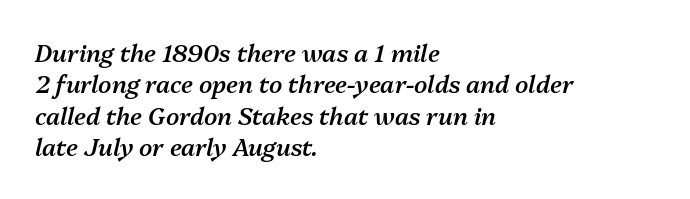
{"italic": "yes", "lean": "right", "slant_degrees": 13, "bold": "semi", "underline": "no", "align": "left", "line_spacing": "normal", "line_spacing_ratio": 1.31, "letter_spacing": "normal", "letter_spacing_em": 0.0, "glyph_px": 24}
